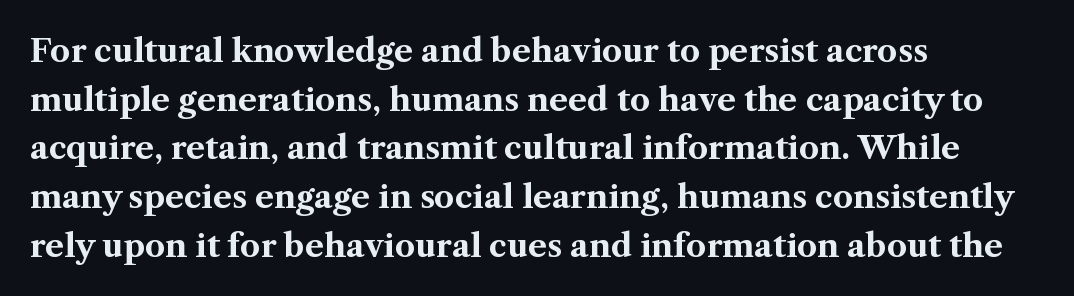
Q: Is the text bold? A: Yes.
Q: Is the text italic (slanted)? A: No, it is upright.
Q: Is the typeface a serif or a sans-serif typeface? A: Serif.
Q: Is the text underlined? A: No.
Q: How is the paragraph aligned? A: Left-aligned.
Q: Is the spacing between letters normal or unusually wide? A: Normal.
Q: Is the spacing between lines tight, normal or loose? A: Normal.
Q: Width (condensed, normal, or wide)? A: Normal.
Q: Stroke contrast? A: Medium.
Q: x-height? A: Medium.
Q: Monospaced? A: No.
